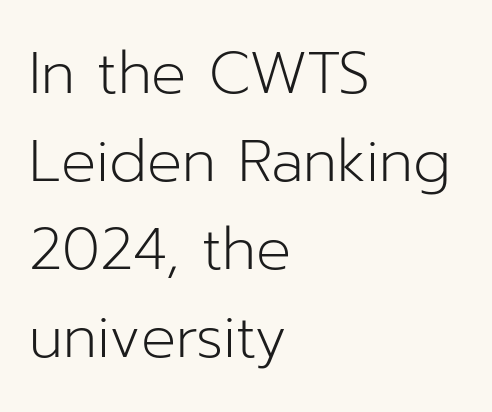
Q: Is the text bold? A: No.
Q: Is the text italic (slanted)? A: No, it is upright.
Q: Is the typeface a serif or a sans-serif typeface? A: Sans-serif.
Q: Is the text underlined? A: No.
Q: How is the paragraph aligned? A: Left-aligned.
Q: Is the spacing between letters normal or unusually wide? A: Normal.
Q: Is the spacing between lines tight, normal or loose? A: Normal.
Q: Width (condensed, normal, or wide)? A: Normal.
Q: Stroke contrast? A: Low.
Q: x-height? A: Medium.
Q: Monospaced? A: No.
